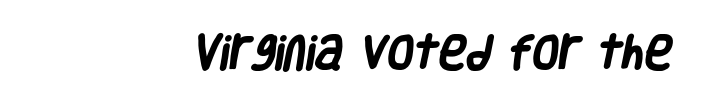
The image shows 38 px heavy, condensed sans-serif type; set right-aligned, normal letter spacing, not underlined; low stroke contrast and a large x-height.
